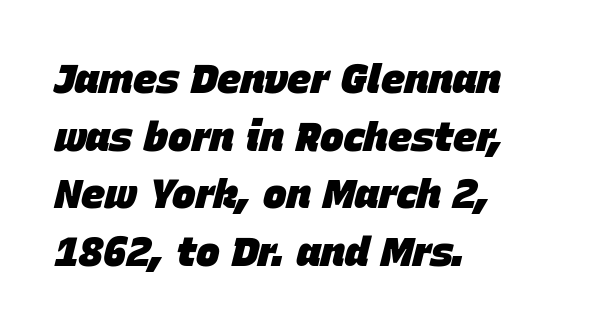
Plenty of ink on the page — the face is bold. Does extra space separate the letters? No, they use regular spacing. Does the copy run flush right? No — it runs flush left. If you measured baseline to baseline, you'd find a middling distance. The rendering uses natural spacing where letterforms have individual widths. Any mark beneath the type? The region is blank.
